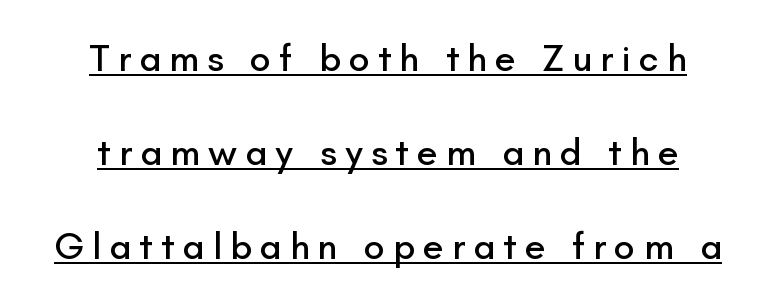
Every stem runs plumb, perpendicular to the baseline. Like a heading marked for emphasis, these lines bear an underscore. Between one letter and the next there's a generous, obvious gap. Rows of type keep a wide berth in the vertical direction. The passage is arranged like a title page — every line centered.
